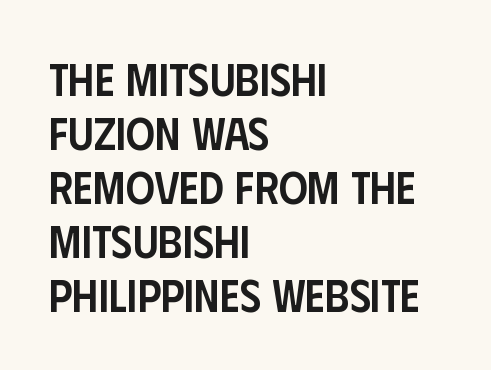
Q: Is the text bold? A: Semi-bold.
Q: Is the text italic (slanted)? A: No, it is upright.
Q: Is the typeface a serif or a sans-serif typeface? A: Sans-serif.
Q: Is the text underlined? A: No.
Q: How is the paragraph aligned? A: Left-aligned.
Q: Is the spacing between letters normal or unusually wide? A: Normal.
Q: Width (condensed, normal, or wide)? A: Condensed.
Q: Stroke contrast? A: Low.
Q: x-height? A: Large.
Q: Monospaced? A: No.
